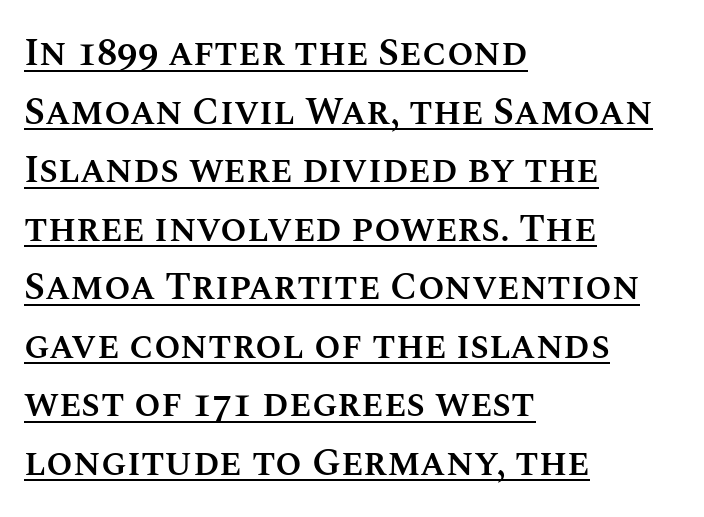
Spacing verdict: proportional, widths tailored to each character. Is the block centered? No — it sits flush against the left margin. The lettering stays uniformly vertical, giving the passage a roman look. The passage shown is semibold, sitting just below true bold.
